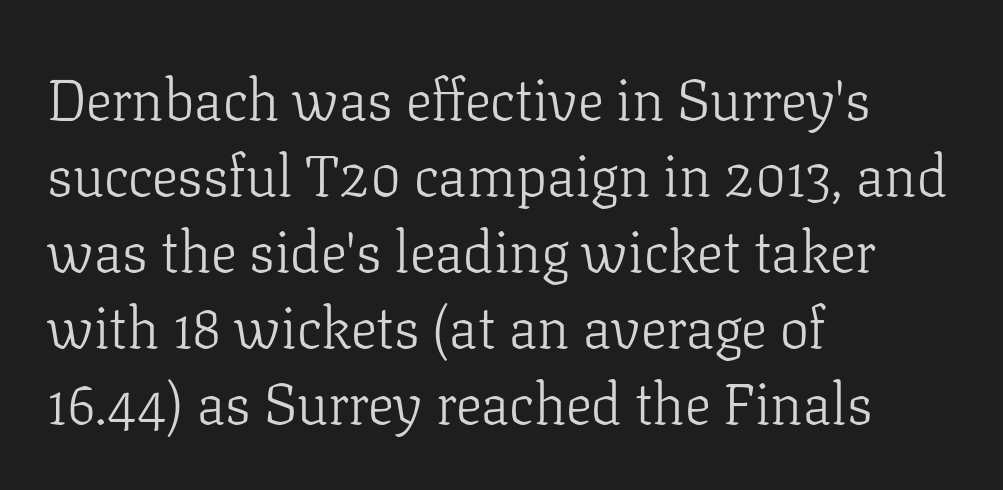
The image shows 58 px light serif type, upright; set left-aligned, normal line spacing (1.31x), normal letter spacing, not underlined; low stroke contrast and a medium x-height.
